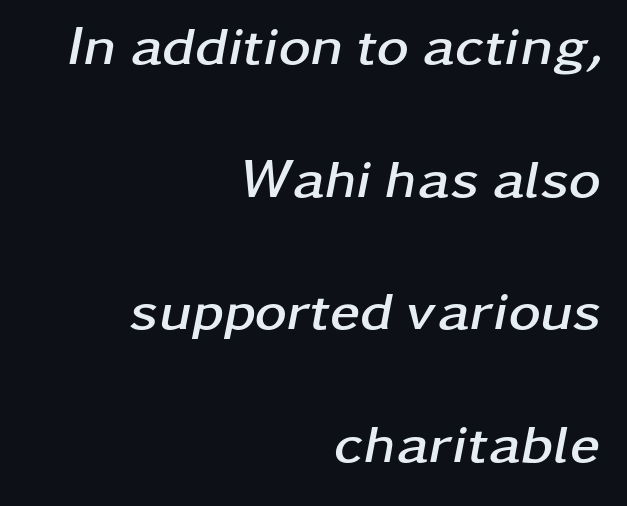
The rendering uses natural spacing where letterforms have individual widths. The rag falls on the left side of this text block. Clear beneath every line of the passage. Designer's note — italics engaged.
